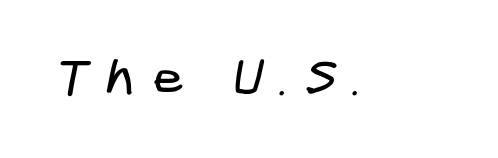
Q: Is the typeface a serif or a sans-serif typeface? A: Sans-serif.
Q: Is the text underlined? A: No.
Q: Is the spacing between letters normal or unusually wide? A: Unusually wide.
Q: Width (condensed, normal, or wide)? A: Condensed.
Q: Stroke contrast? A: Low.
Q: x-height? A: Medium.
